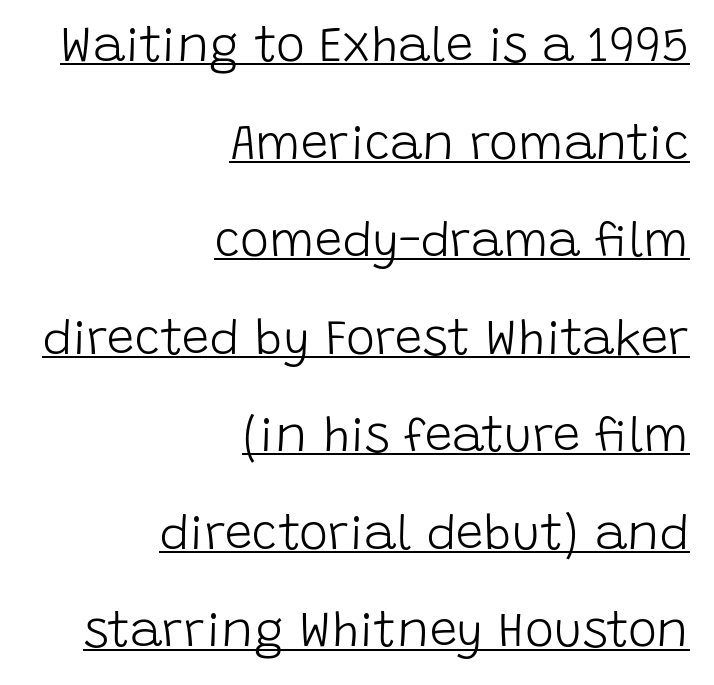
The image shows 49 px light sans-serif type, upright; set right-aligned, loose line spacing (1.99x), normal letter spacing, underlined; low stroke contrast and a large x-height.
